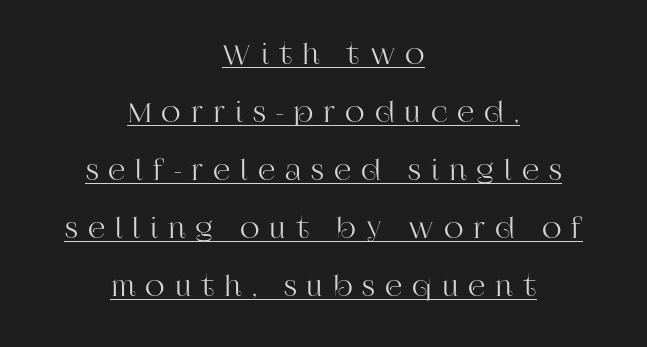
Q: Is the text italic (slanted)? A: No, it is upright.
Q: Is the text underlined? A: Yes.
Q: How is the paragraph aligned? A: Centered.
Q: Is the spacing between letters normal or unusually wide? A: Unusually wide.
Q: Is the spacing between lines tight, normal or loose? A: Loose.
